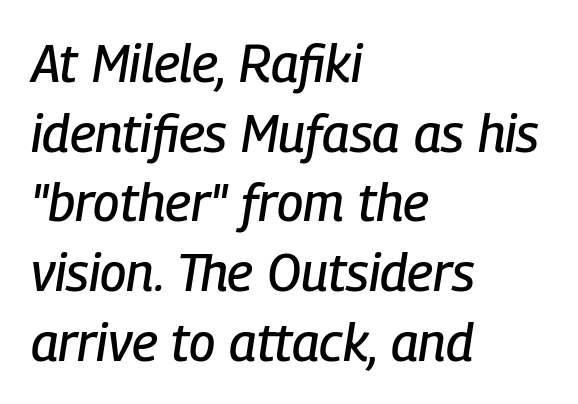
{"italic": "yes", "lean": "right", "slant_degrees": 9, "width": "condensed", "stroke_contrast": "low", "x_height": "medium", "monospaced": "no", "underline": "no", "align": "left", "line_spacing": "normal", "line_spacing_ratio": 1.34, "letter_spacing": "normal", "letter_spacing_em": 0.0, "glyph_px": 52}
